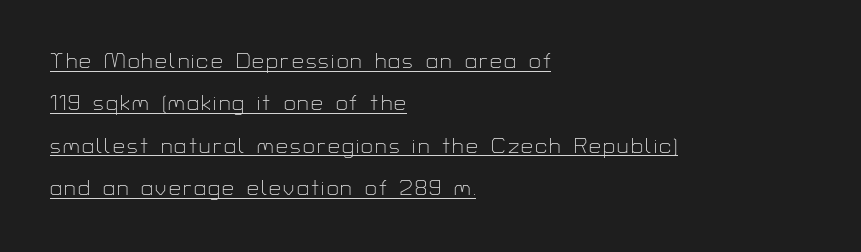
The image shows 21 px text type, upright; set left-aligned, loose line spacing (2.02x), underlined.
